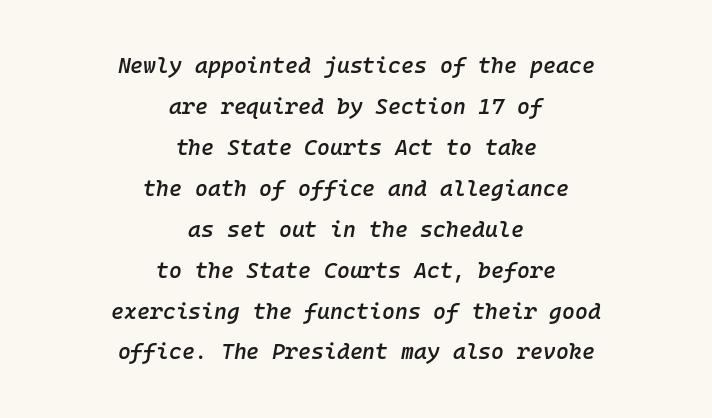
Q: Is the text bold? A: Semi-bold.
Q: Is the text italic (slanted)? A: Yes, it leans right by about 10 degrees.
Q: Is the text underlined? A: No.
Q: How is the paragraph aligned? A: Centered.
Q: Is the spacing between letters normal or unusually wide? A: Normal.
